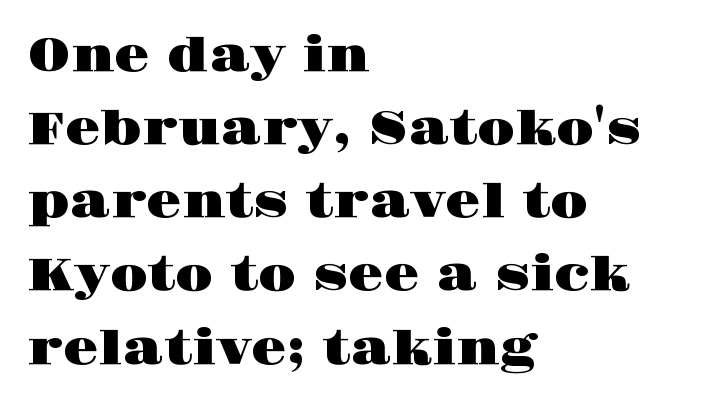
Q: Is the text italic (slanted)? A: No, it is upright.
Q: Is the typeface a serif or a sans-serif typeface? A: Serif.
Q: Is the text underlined? A: No.
Q: How is the paragraph aligned? A: Left-aligned.
Q: Is the spacing between letters normal or unusually wide? A: Normal.
Q: Is the spacing between lines tight, normal or loose? A: Normal.
Q: Width (condensed, normal, or wide)? A: Wide.
Q: Stroke contrast? A: High.
Q: x-height? A: Large.
Q: Monospaced? A: No.
